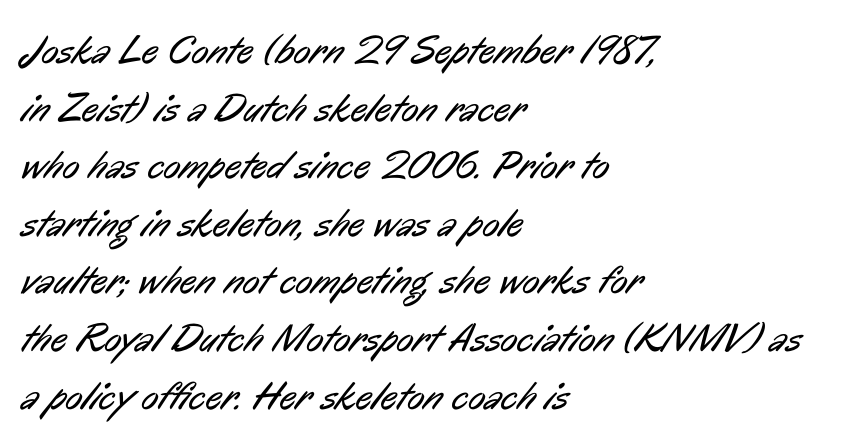
{"serif": "no", "bold": "no", "weight": "regular", "width": "condensed", "stroke_contrast": "low", "x_height": "medium", "monospaced": "no", "underline": "no", "align": "left", "line_spacing": "normal", "line_spacing_ratio": 1.44, "letter_spacing": "normal", "letter_spacing_em": 0.0, "glyph_px": 40}
